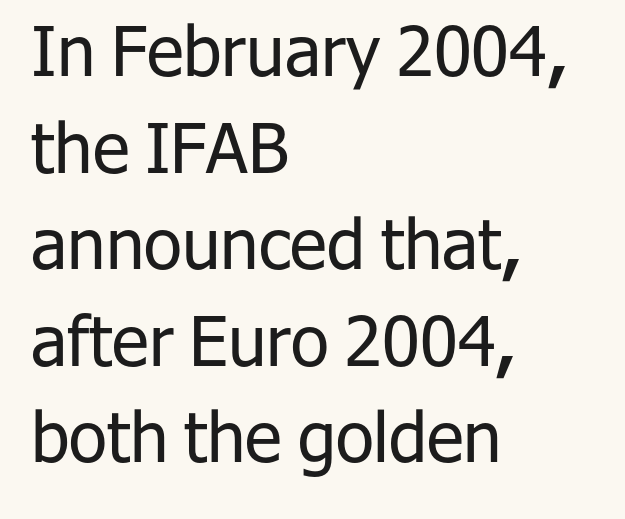
The image shows 69 px regular-weight sans-serif type, upright; set left-aligned, normal line spacing (1.4x), normal letter spacing, not underlined; low stroke contrast and a medium x-height.
